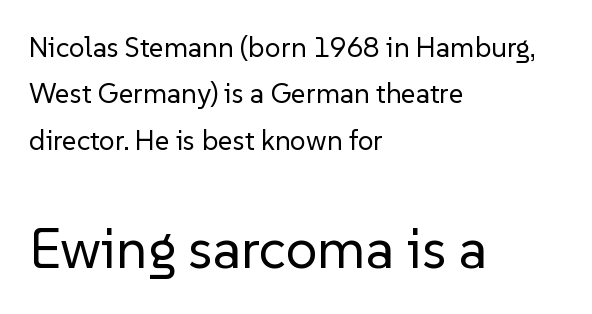
Each stroke keeps to a modest, everyday thickness or less. Here the designer chose a conventional face with non-uniform glyph widths. Inter-character spacing is left at the font's built-in metrics. Posture: straight, roman, zero tilt.
